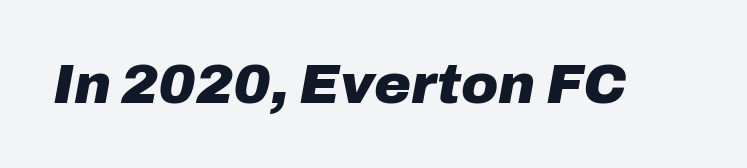
The image shows 56 px heavy type, italic (leaning right); set normal letter spacing, not underlined; low stroke contrast and a medium x-height.
